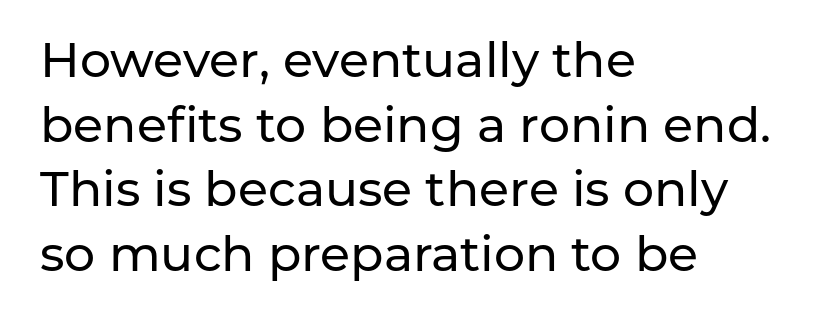
This sample uses an upright cut, with every glyph sitting square on the baseline. Vertical spacing — default. Observe the absence of serifs on each vertical stroke in this sample. The paragraph has a hard left edge and a soft right edge. A clean baseline with only descenders dipping below it. This rendering leaves character spacing at its baseline value.
